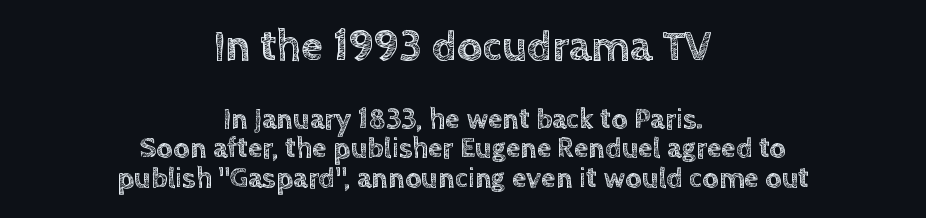
The image shows 44 px text type, upright; set centered, tight line spacing (1.03x), normal letter spacing, not underlined; the first (top) block is 1.52x larger; a large x-height.
